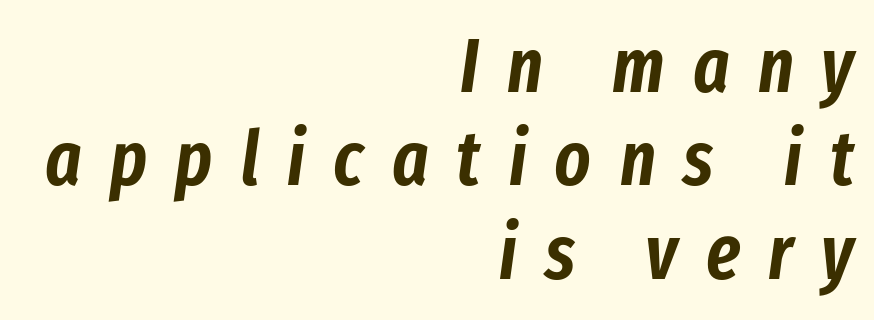
{"italic": "yes", "lean": "right", "slant_degrees": 8, "width": "condensed", "stroke_contrast": "low", "x_height": "medium", "monospaced": "no", "underline": "no", "align": "right", "line_spacing_ratio": 1.23, "letter_spacing": "wide", "letter_spacing_em": 0.37, "glyph_px": 76}
